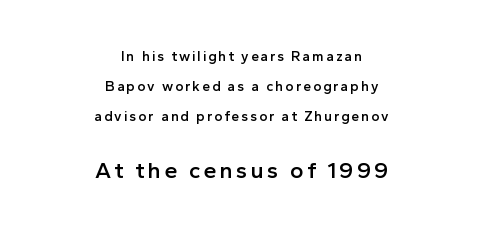
{"italic": "no", "bold": "semi", "underline": "no", "align": "center", "line_spacing": "loose", "line_spacing_ratio": 2.14, "larger_block": "second", "size_ratio": 1.64, "glyph_px": 23}
